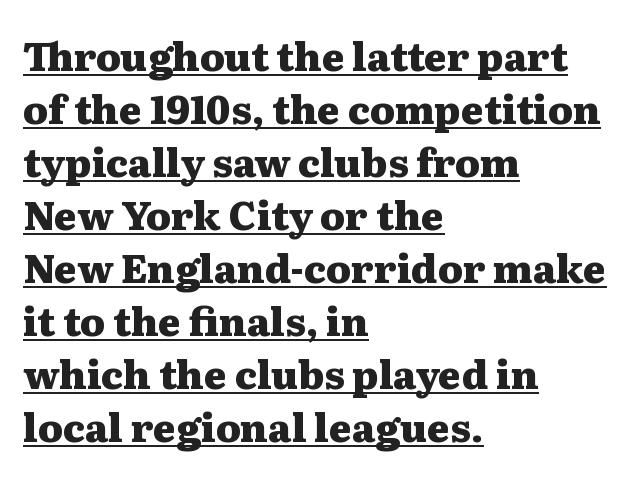
The image shows 39 px heavy, wide serif type, upright; set left-aligned, normal line spacing (1.36x), normal letter spacing, underlined; medium stroke contrast and a medium x-height.
